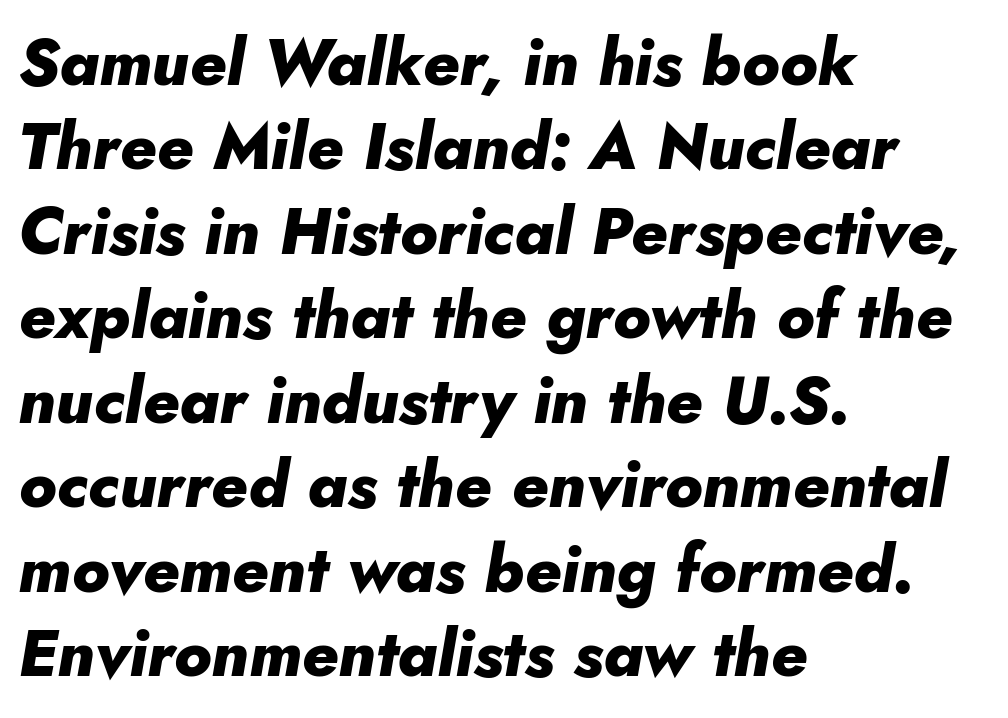
{"italic": "yes", "lean": "right", "slant_degrees": 10, "bold": "yes", "weight": "heavy", "width": "normal", "stroke_contrast": "low", "x_height": "small", "monospaced": "no", "underline": "no", "align": "left", "line_spacing": "normal", "line_spacing_ratio": 1.3, "letter_spacing": "normal", "letter_spacing_em": 0.0, "glyph_px": 65}
